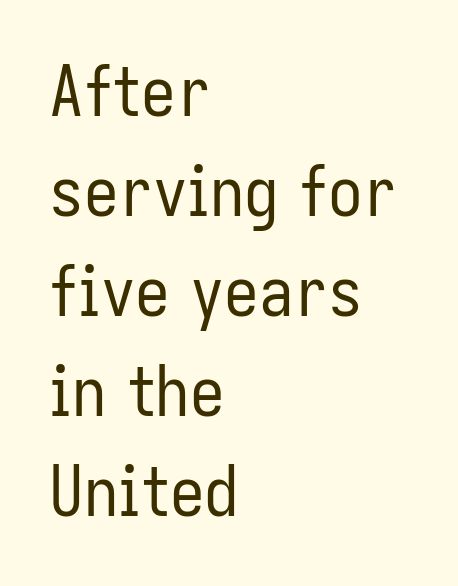
{"serif": "no", "italic": "no", "bold": "no", "weight": "regular", "width": "condensed", "stroke_contrast": "low", "x_height": "medium", "monospaced": "no", "underline": "no", "align": "left", "line_spacing": "normal", "line_spacing_ratio": 1.45, "letter_spacing": "normal", "letter_spacing_em": 0.0, "glyph_px": 69}
